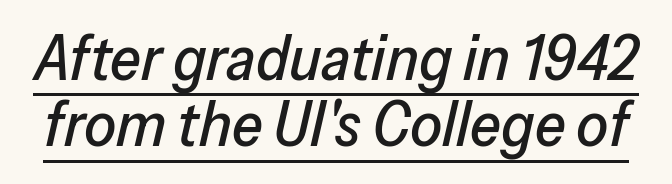
A continuous stroke trails under the words, as in a hyperlink. The font's italic variant was chosen for this text. Interline gaps are noticeably narrow in this sample. Is this a fixed-width face? No — the glyphs have proportional, varying widths. The line texture is even and compact thanks to regular tracking.
